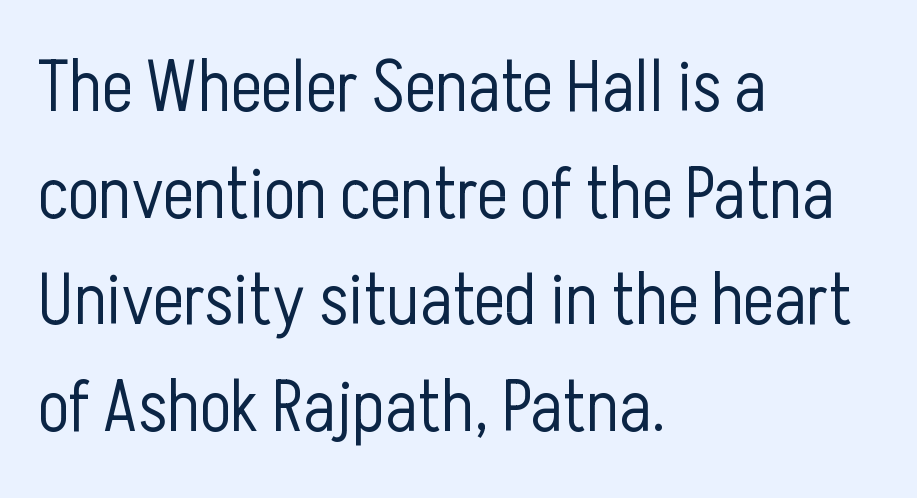
{"serif": "no", "italic": "no", "bold": "no", "weight": "light", "width": "condensed", "stroke_contrast": "low", "x_height": "medium", "monospaced": "no", "underline": "no", "align": "left", "line_spacing": "normal", "line_spacing_ratio": 1.46, "letter_spacing": "normal", "letter_spacing_em": 0.0, "glyph_px": 73}
